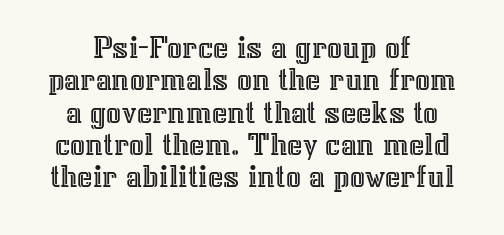
{"italic": "no", "width": "normal", "x_height": "medium", "monospaced": "no", "underline": "no", "align": "center", "line_spacing": "tight", "line_spacing_ratio": 0.98, "letter_spacing": "normal", "letter_spacing_em": 0.0, "glyph_px": 33}
